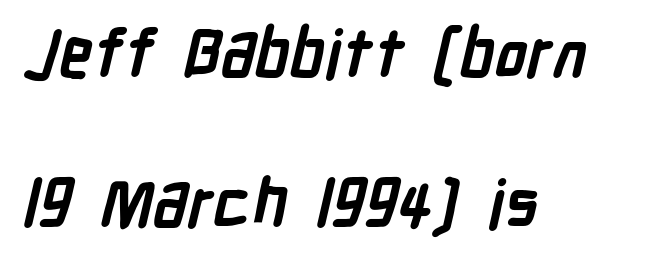
The image shows 66 px semibold, condensed sans-serif type; set left-aligned, loose line spacing (2.27x), normal letter spacing, not underlined; low stroke contrast and a medium x-height.
